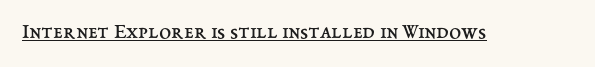
Q: Is the text bold? A: No.
Q: Is the text italic (slanted)? A: No, it is upright.
Q: Is the text underlined? A: Yes.
Q: Is the spacing between letters normal or unusually wide? A: Normal.
